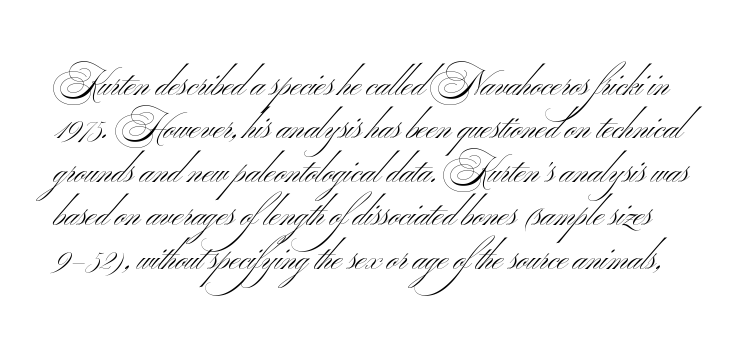
The image shows 35 px light, wide sans-serif type; set line spacing 1.24x, normal letter spacing, not underlined; medium stroke contrast and a small x-height.
